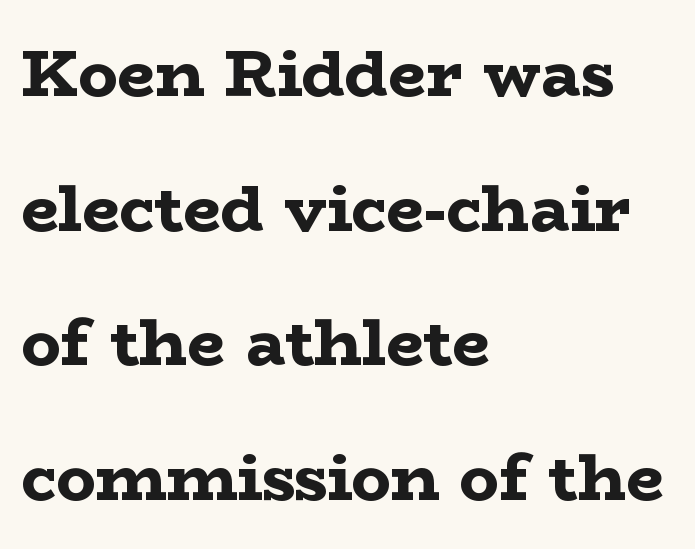
Q: Is the text bold? A: Yes.
Q: Is the text italic (slanted)? A: No, it is upright.
Q: Is the typeface a serif or a sans-serif typeface? A: Serif.
Q: Is the text underlined? A: No.
Q: How is the paragraph aligned? A: Left-aligned.
Q: Is the spacing between letters normal or unusually wide? A: Normal.
Q: Is the spacing between lines tight, normal or loose? A: Loose.
Q: Width (condensed, normal, or wide)? A: Wide.
Q: Stroke contrast? A: Low.
Q: x-height? A: Medium.
Q: Monospaced? A: No.
